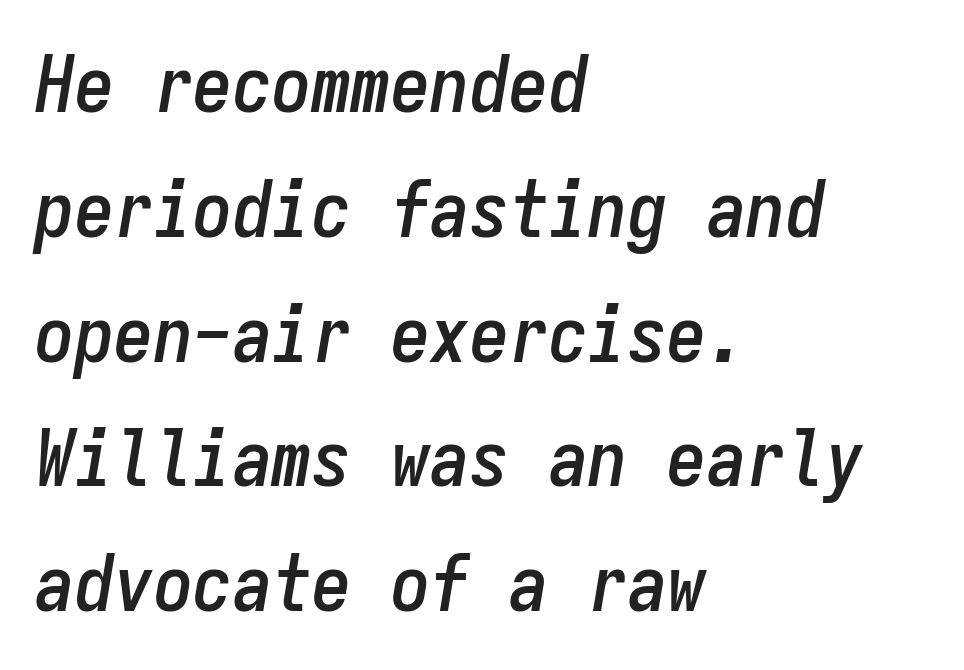
The image shows 79 px condensed type, italic (leaning right), monospaced; set left-aligned, normal line spacing (1.58x), normal letter spacing, not underlined; low stroke contrast and a medium x-height.
